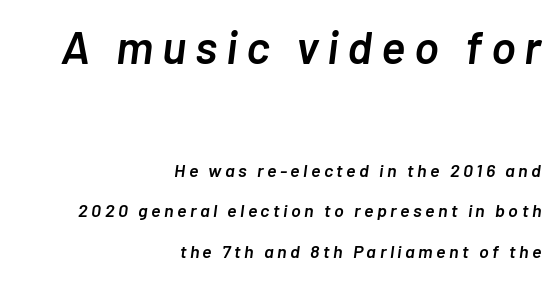
Character widths vary here, with narrow letters taking less room than wide ones. This layout puts the oversized block above and the modest block below. The specimen reads as italic at a glance. The font is running at a semibold setting, under full bold. Compared with typical paragraphs, the rows here are farther apart. These lines are set flush right with a ragged left edge.
